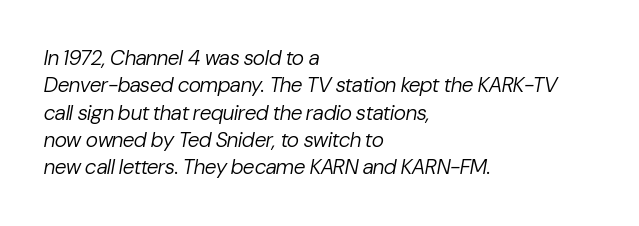
Q: Is the text bold? A: No.
Q: Is the text italic (slanted)? A: Yes, it leans right by about 10 degrees.
Q: Is the text underlined? A: No.
Q: How is the paragraph aligned? A: Left-aligned.
Q: Is the spacing between letters normal or unusually wide? A: Normal.
Q: Is the spacing between lines tight, normal or loose? A: Normal.
